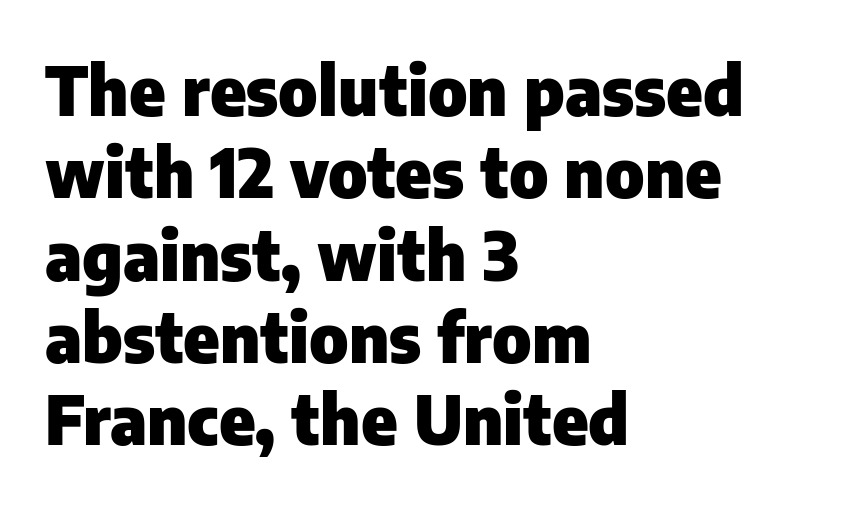
Vertical strokes here are truly vertical. Alignment: flush left. The glyphs in this specimen are sans serif. Standard letterfit; no display-style spreading of the glyphs. The characters look thick and weighty, a clear bold.
